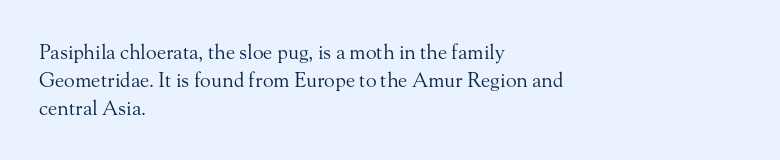
Q: Is the text bold? A: No.
Q: Is the text italic (slanted)? A: No, it is upright.
Q: Is the text underlined? A: No.
Q: How is the paragraph aligned? A: Left-aligned.
Q: Is the spacing between letters normal or unusually wide? A: Normal.
Q: Is the spacing between lines tight, normal or loose? A: Normal.
